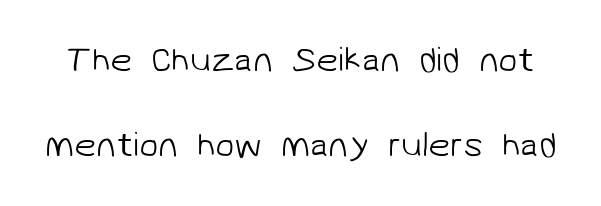
{"serif": "no", "bold": "no", "weight": "light", "width": "normal", "stroke_contrast": "low", "x_height": "medium", "monospaced": "no", "underline": "no", "line_spacing": "loose", "line_spacing_ratio": 2.42, "letter_spacing": "normal", "letter_spacing_em": 0.0, "glyph_px": 35}
